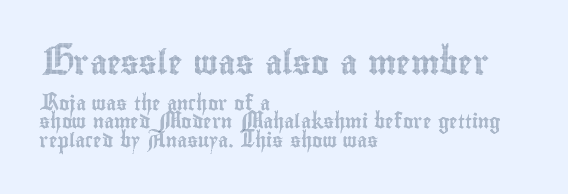
Q: Is the text italic (slanted)? A: No, it is upright.
Q: Is the text underlined? A: No.
Q: How is the paragraph aligned? A: Left-aligned.
Q: Is the spacing between letters normal or unusually wide? A: Normal.
Q: Is the spacing between lines tight, normal or loose? A: Normal.
Q: Which block of text is set in a larger size, the first (top) or the second (bottom)? A: The first (top) one.
